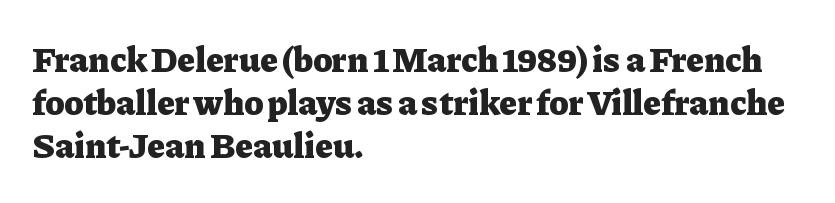
{"serif": "yes", "italic": "no", "bold": "yes", "weight": "heavy", "width": "normal", "stroke_contrast": "low", "x_height": "medium", "monospaced": "no", "underline": "no", "align": "left", "line_spacing_ratio": 1.2, "letter_spacing": "normal", "letter_spacing_em": 0.0, "glyph_px": 36}
